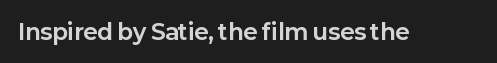
Short note: letters normally spaced. Words float on clear page, feet unadorned. The letters stand upright; this is a roman face. Heavy, bold letterforms.
